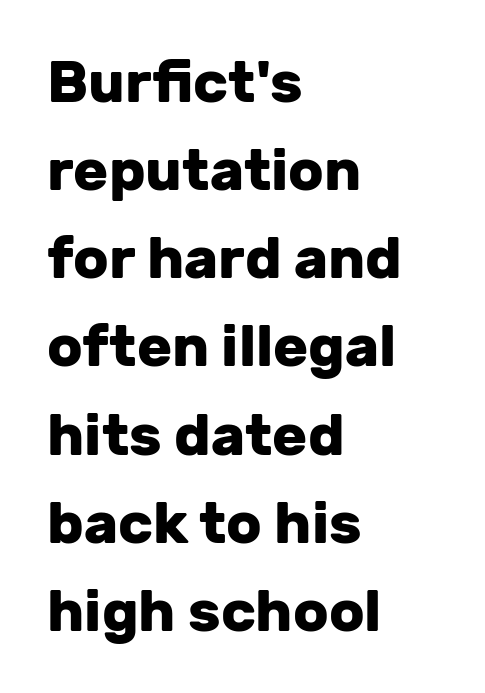
Q: Is the text bold? A: Yes.
Q: Is the text italic (slanted)? A: No, it is upright.
Q: Is the typeface a serif or a sans-serif typeface? A: Sans-serif.
Q: Is the text underlined? A: No.
Q: How is the paragraph aligned? A: Left-aligned.
Q: Is the spacing between letters normal or unusually wide? A: Normal.
Q: Is the spacing between lines tight, normal or loose? A: Normal.
Q: Width (condensed, normal, or wide)? A: Normal.
Q: Stroke contrast? A: Low.
Q: x-height? A: Medium.
Q: Monospaced? A: No.
